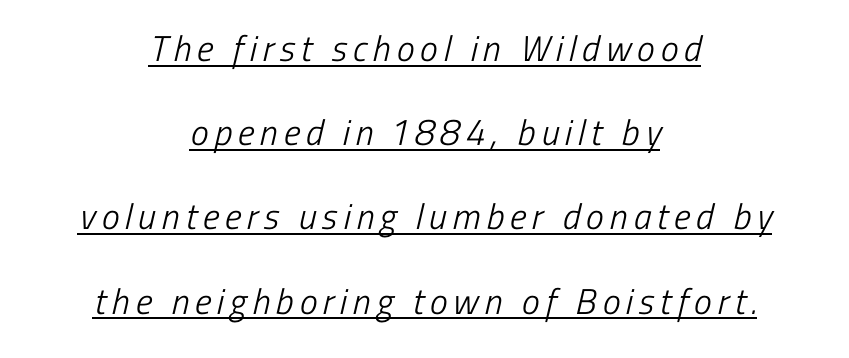
Q: Is the text bold? A: No.
Q: Is the typeface a serif or a sans-serif typeface? A: Sans-serif.
Q: Is the text underlined? A: Yes.
Q: How is the paragraph aligned? A: Centered.
Q: Is the spacing between lines tight, normal or loose? A: Loose.
Q: Width (condensed, normal, or wide)? A: Condensed.
Q: Stroke contrast? A: Low.
Q: x-height? A: Medium.
Q: Monospaced? A: No.
